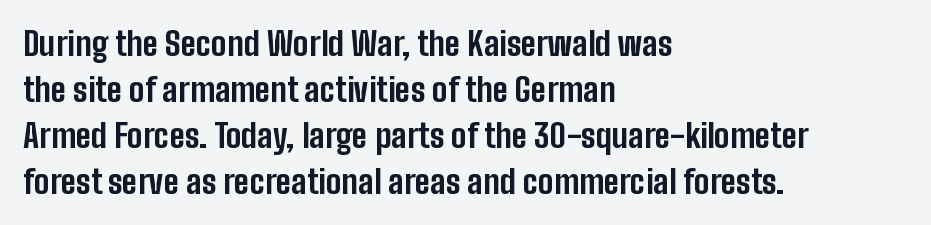
{"serif": "no", "italic": "no", "bold": "yes", "weight": "bold", "width": "condensed", "stroke_contrast": "low", "x_height": "medium", "monospaced": "no", "underline": "no", "align": "left", "line_spacing": "normal", "line_spacing_ratio": 1.39, "letter_spacing": "normal", "letter_spacing_em": 0.0, "glyph_px": 33}
